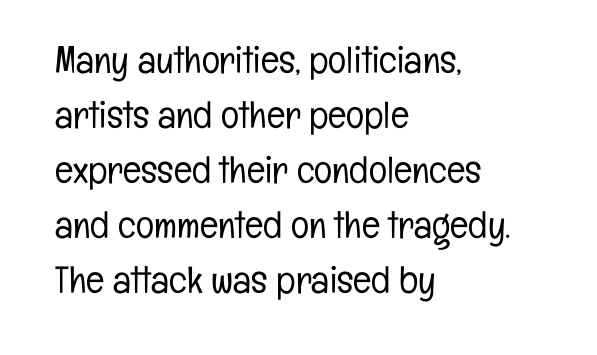
Q: Is the text bold? A: No.
Q: Is the text italic (slanted)? A: No, it is upright.
Q: Is the typeface a serif or a sans-serif typeface? A: Sans-serif.
Q: Is the text underlined? A: No.
Q: How is the paragraph aligned? A: Left-aligned.
Q: Is the spacing between letters normal or unusually wide? A: Normal.
Q: Is the spacing between lines tight, normal or loose? A: Normal.
Q: Width (condensed, normal, or wide)? A: Condensed.
Q: Stroke contrast? A: Low.
Q: x-height? A: Medium.
Q: Monospaced? A: No.
